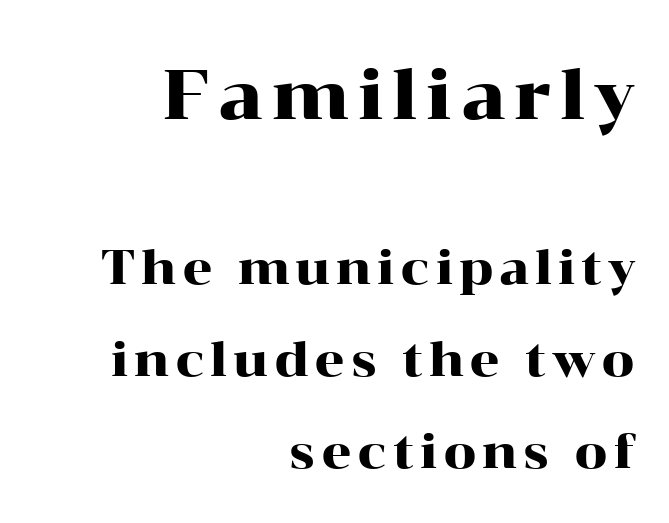
Q: Is the text italic (slanted)? A: No, it is upright.
Q: Is the typeface a serif or a sans-serif typeface? A: Serif.
Q: Is the text underlined? A: No.
Q: How is the paragraph aligned? A: Right-aligned.
Q: Is the spacing between lines tight, normal or loose? A: Loose.
Q: Which block of text is set in a larger size, the first (top) or the second (bottom)? A: The first (top) one.
Q: Width (condensed, normal, or wide)? A: Wide.
Q: Stroke contrast? A: High.
Q: x-height? A: Medium.
Q: Monospaced? A: No.
